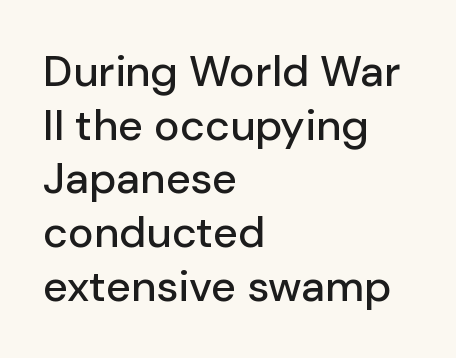
{"serif": "no", "italic": "no", "width": "normal", "stroke_contrast": "low", "x_height": "medium", "monospaced": "no", "underline": "no", "align": "left", "line_spacing": "normal", "line_spacing_ratio": 1.25, "letter_spacing": "normal", "letter_spacing_em": 0.0, "glyph_px": 43}
